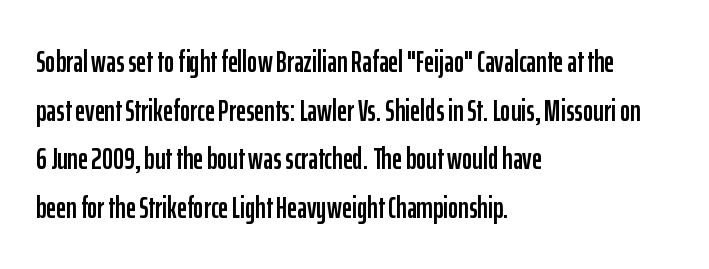
The image shows 31 px condensed sans-serif type, upright; set left-aligned, normal line spacing (1.57x), normal letter spacing, not underlined; low stroke contrast and a medium x-height.
